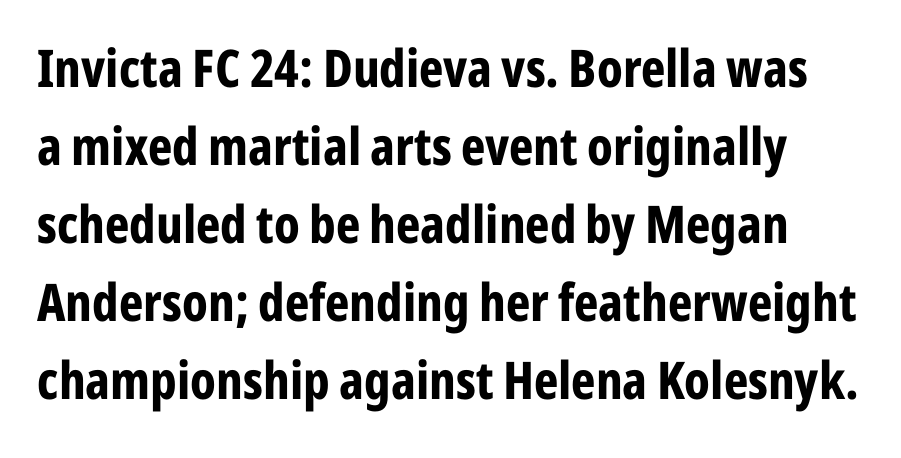
Q: Is the text bold? A: Yes.
Q: Is the text italic (slanted)? A: No, it is upright.
Q: Is the typeface a serif or a sans-serif typeface? A: Sans-serif.
Q: Is the text underlined? A: No.
Q: Is the spacing between letters normal or unusually wide? A: Normal.
Q: Is the spacing between lines tight, normal or loose? A: Normal.
Q: Width (condensed, normal, or wide)? A: Condensed.
Q: Stroke contrast? A: Low.
Q: x-height? A: Medium.
Q: Monospaced? A: No.
